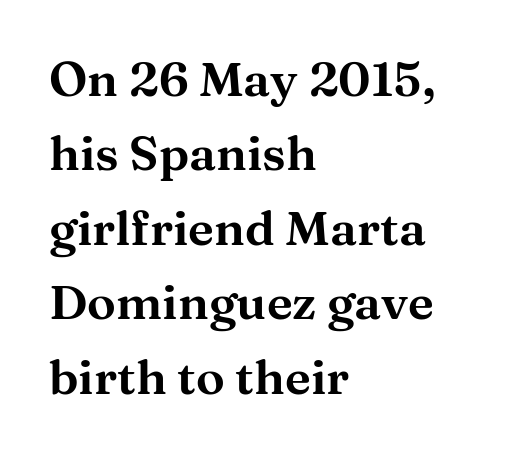
Q: Is the text italic (slanted)? A: No, it is upright.
Q: Is the typeface a serif or a sans-serif typeface? A: Serif.
Q: Is the text underlined? A: No.
Q: How is the paragraph aligned? A: Left-aligned.
Q: Is the spacing between letters normal or unusually wide? A: Normal.
Q: Is the spacing between lines tight, normal or loose? A: Normal.
Q: Width (condensed, normal, or wide)? A: Wide.
Q: Stroke contrast? A: Medium.
Q: x-height? A: Medium.
Q: Monospaced? A: No.
